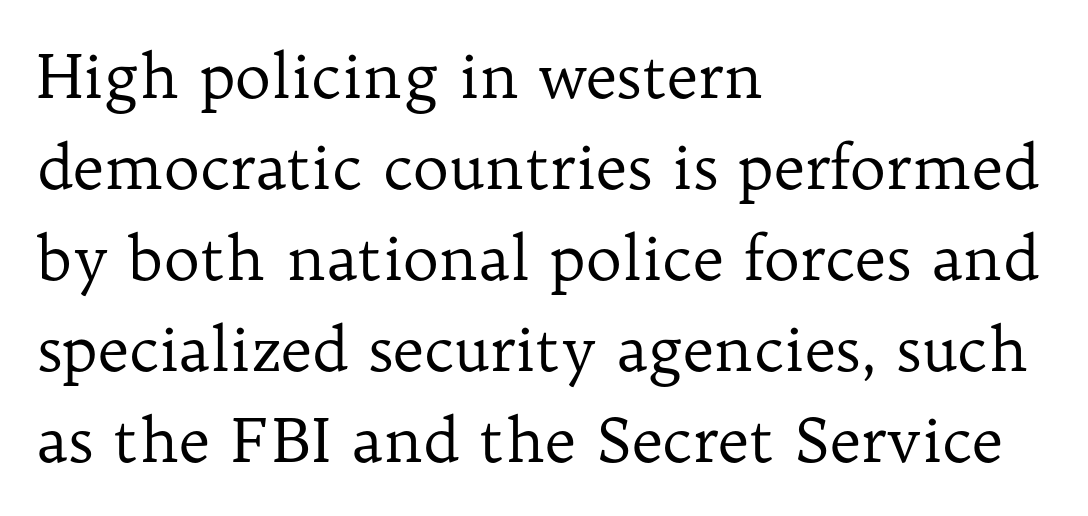
Q: Is the text bold? A: No.
Q: Is the text italic (slanted)? A: No, it is upright.
Q: Is the typeface a serif or a sans-serif typeface? A: Serif.
Q: Is the text underlined? A: No.
Q: How is the paragraph aligned? A: Left-aligned.
Q: Is the spacing between letters normal or unusually wide? A: Normal.
Q: Is the spacing between lines tight, normal or loose? A: Normal.
Q: Width (condensed, normal, or wide)? A: Normal.
Q: Stroke contrast? A: Low.
Q: x-height? A: Medium.
Q: Monospaced? A: No.
